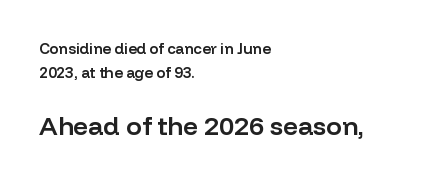
The image shows 26 px text type, upright; set left-aligned, normal line spacing (1.63x), normal letter spacing, not underlined; the second (bottom) block is 1.73x larger.
